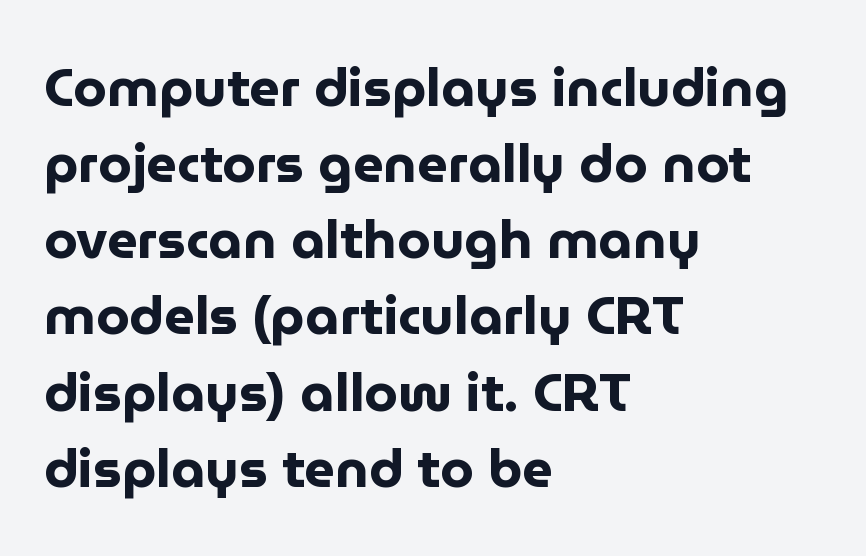
The sample has been set heavy, in full bold. A sans-serif font was chosen for this passage. Posture: vertical. A normal amount of white space separates one row of letters from the next. Decoration check: the copy has no underline.
